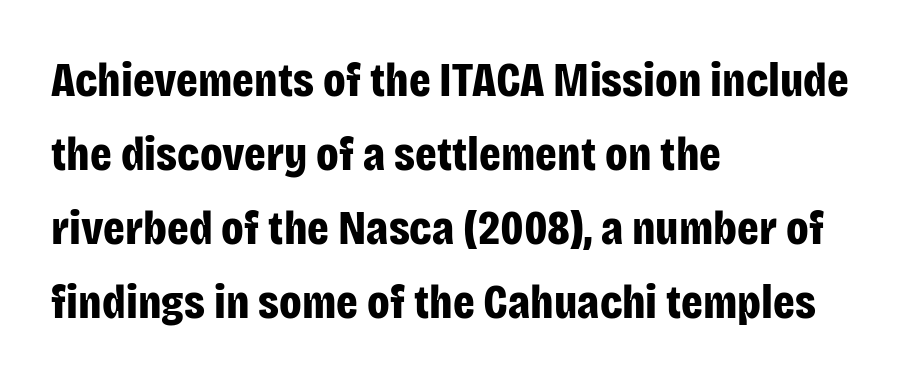
Inter-character spacing is left at the font's built-in metrics. Its strokes are broad and dark, the hallmark of bold type. No italicization has been applied; the sample stays upright. The lines sit at an ordinary, default distance from one another.
